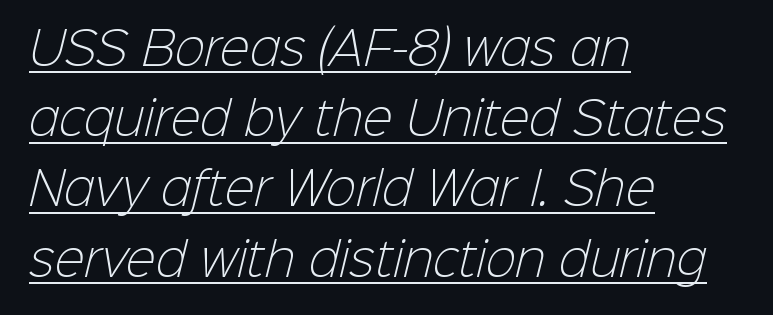
{"serif": "no", "bold": "no", "weight": "light", "width": "normal", "stroke_contrast": "low", "x_height": "medium", "monospaced": "no", "underline": "yes", "align": "left", "line_spacing": "normal", "line_spacing_ratio": 1.56, "letter_spacing": "normal", "letter_spacing_em": 0.0, "glyph_px": 45}
